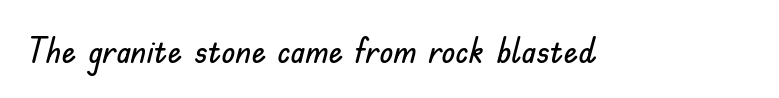
The image shows 36 px sans-serif type; set normal letter spacing, not underlined; low stroke contrast and a small x-height.
